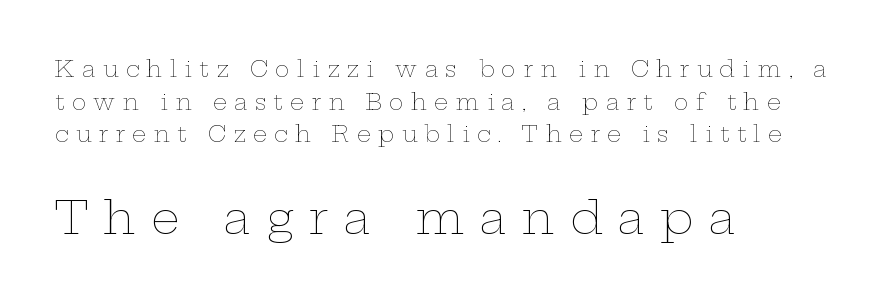
Q: Is the text bold? A: No.
Q: Is the text italic (slanted)? A: No, it is upright.
Q: Is the text underlined? A: No.
Q: How is the paragraph aligned? A: Left-aligned.
Q: Is the spacing between letters normal or unusually wide? A: Unusually wide.
Q: Is the spacing between lines tight, normal or loose? A: Normal.
Q: Which block of text is set in a larger size, the first (top) or the second (bottom)? A: The second (bottom) one.
Q: Width (condensed, normal, or wide)? A: Wide.
Q: Stroke contrast? A: Low.
Q: x-height? A: Medium.
Q: Monospaced? A: No.
